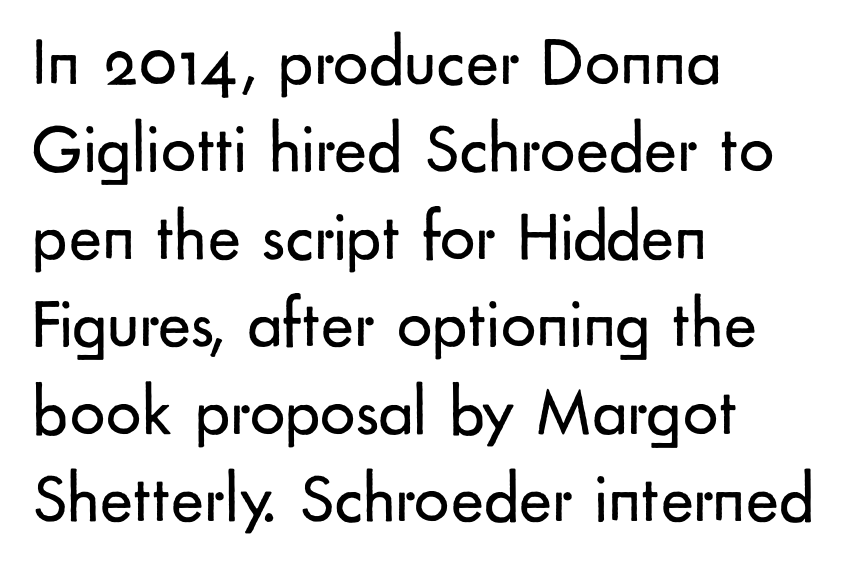
Q: Is the text bold? A: No.
Q: Is the text italic (slanted)? A: No, it is upright.
Q: Is the typeface a serif or a sans-serif typeface? A: Sans-serif.
Q: Is the text underlined? A: No.
Q: How is the paragraph aligned? A: Left-aligned.
Q: Is the spacing between letters normal or unusually wide? A: Normal.
Q: Is the spacing between lines tight, normal or loose? A: Normal.
Q: Width (condensed, normal, or wide)? A: Normal.
Q: Stroke contrast? A: Low.
Q: x-height? A: Small.
Q: Monospaced? A: No.
